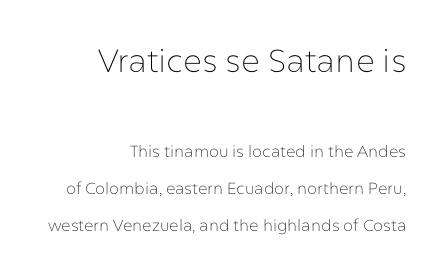
Q: Is the text bold? A: No.
Q: Is the text italic (slanted)? A: No, it is upright.
Q: Is the typeface a serif or a sans-serif typeface? A: Sans-serif.
Q: Is the text underlined? A: No.
Q: How is the paragraph aligned? A: Right-aligned.
Q: Is the spacing between letters normal or unusually wide? A: Normal.
Q: Is the spacing between lines tight, normal or loose? A: Loose.
Q: Which block of text is set in a larger size, the first (top) or the second (bottom)? A: The first (top) one.
Q: Width (condensed, normal, or wide)? A: Normal.
Q: Stroke contrast? A: Low.
Q: x-height? A: Medium.
Q: Monospaced? A: No.
